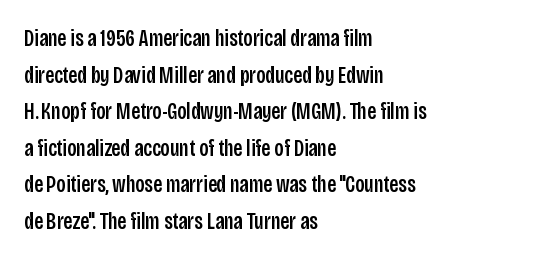
The image shows 23 px text type, upright; set left-aligned, normal line spacing (1.59x), normal letter spacing, not underlined.
